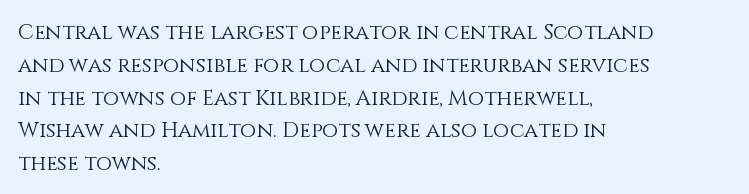
The image shows 21 px text type, upright; set left-aligned, normal line spacing (1.56x), normal letter spacing, not underlined.
